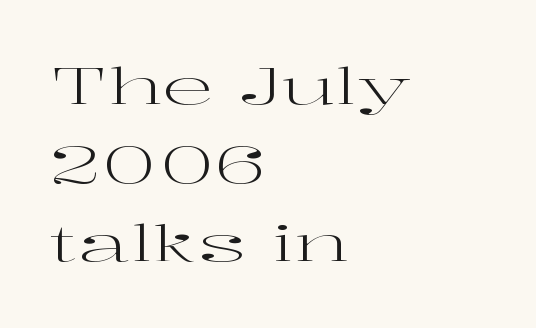
{"serif": "yes", "italic": "no", "bold": "no", "weight": "regular", "width": "wide", "stroke_contrast": "high", "x_height": "medium", "monospaced": "no", "underline": "no", "align": "left", "line_spacing": "normal", "line_spacing_ratio": 1.54, "letter_spacing": "normal", "letter_spacing_em": 0.0, "glyph_px": 51}
